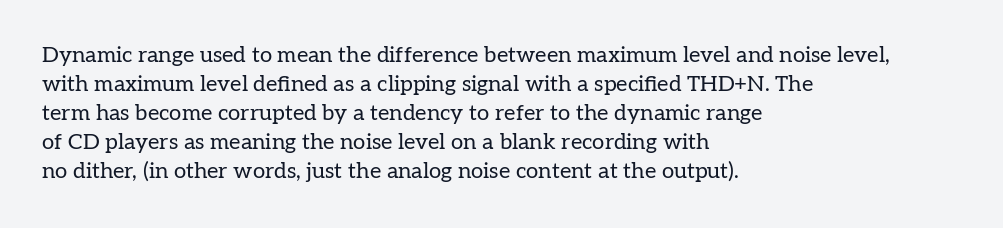
The image shows 22 px text type, upright; set left-aligned, normal line spacing (1.32x), normal letter spacing, not underlined.
